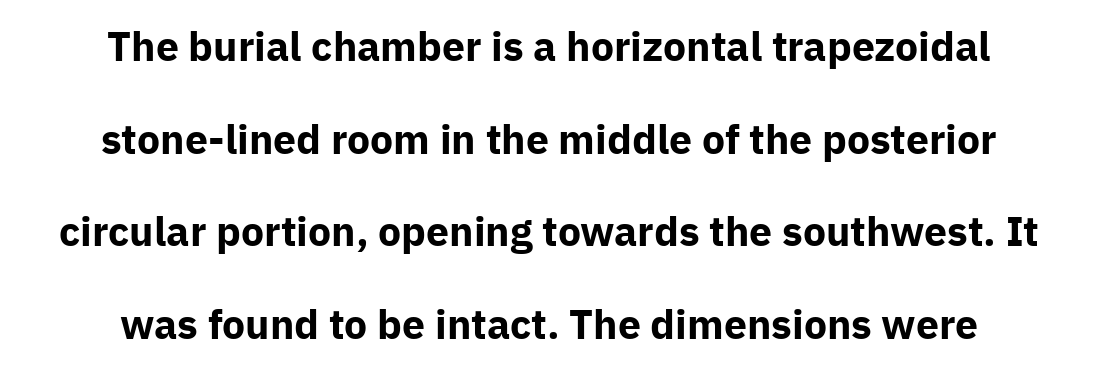
Q: Is the text bold? A: Yes.
Q: Is the text italic (slanted)? A: No, it is upright.
Q: Is the typeface a serif or a sans-serif typeface? A: Sans-serif.
Q: Is the text underlined? A: No.
Q: How is the paragraph aligned? A: Centered.
Q: Is the spacing between letters normal or unusually wide? A: Normal.
Q: Is the spacing between lines tight, normal or loose? A: Loose.
Q: Width (condensed, normal, or wide)? A: Normal.
Q: Stroke contrast? A: Low.
Q: x-height? A: Medium.
Q: Monospaced? A: No.
